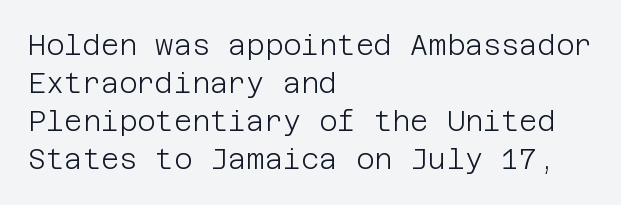
{"serif": "no", "italic": "no", "bold": "no", "weight": "light", "width": "normal", "stroke_contrast": "low", "x_height": "large", "underline": "no", "align": "left", "line_spacing": "normal", "line_spacing_ratio": 1.36, "letter_spacing": "normal", "letter_spacing_em": 0.0, "glyph_px": 28}
